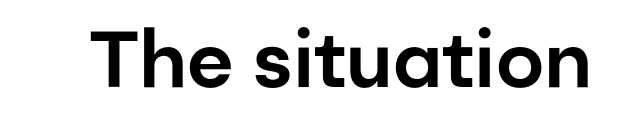
Q: Is the text italic (slanted)? A: No, it is upright.
Q: Is the typeface a serif or a sans-serif typeface? A: Sans-serif.
Q: Is the text underlined? A: No.
Q: Is the spacing between letters normal or unusually wide? A: Normal.
Q: Width (condensed, normal, or wide)? A: Normal.
Q: Stroke contrast? A: Low.
Q: x-height? A: Medium.
Q: Monospaced? A: No.
